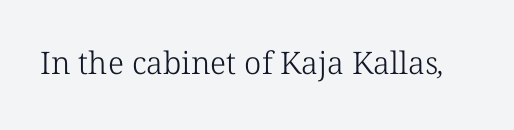
Q: Is the text bold? A: No.
Q: Is the typeface a serif or a sans-serif typeface? A: Serif.
Q: Is the text underlined? A: No.
Q: Is the spacing between letters normal or unusually wide? A: Normal.
Q: Width (condensed, normal, or wide)? A: Normal.
Q: Stroke contrast? A: Low.
Q: x-height? A: Medium.
Q: Monospaced? A: No.
